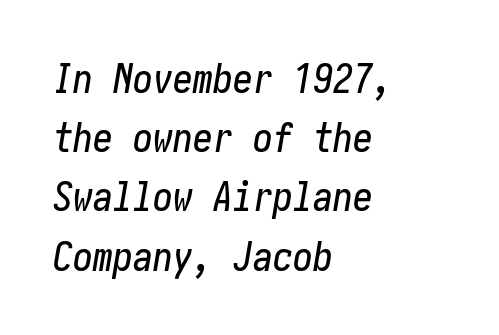
Q: Is the text italic (slanted)? A: Yes, it leans right by about 10 degrees.
Q: Is the text underlined? A: No.
Q: How is the paragraph aligned? A: Left-aligned.
Q: Is the spacing between letters normal or unusually wide? A: Normal.
Q: Is the spacing between lines tight, normal or loose? A: Normal.
Q: Width (condensed, normal, or wide)? A: Condensed.
Q: Stroke contrast? A: Low.
Q: x-height? A: Medium.
